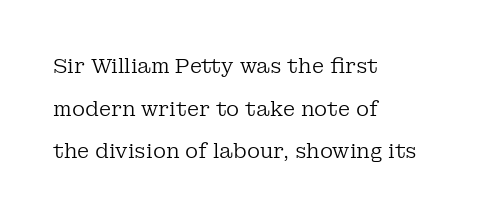
Q: Is the text bold? A: No.
Q: Is the text italic (slanted)? A: No, it is upright.
Q: Is the text underlined? A: No.
Q: How is the paragraph aligned? A: Left-aligned.
Q: Is the spacing between letters normal or unusually wide? A: Normal.
Q: Is the spacing between lines tight, normal or loose? A: Loose.
